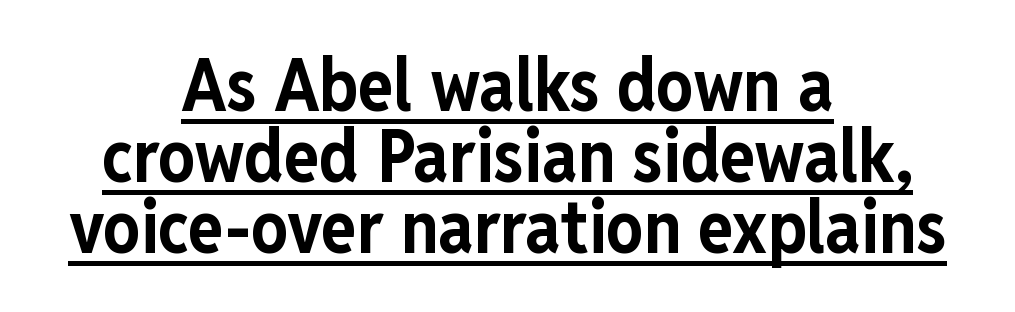
The image shows 73 px bold, condensed sans-serif type, upright; set centered, tight line spacing (0.97x), normal letter spacing, underlined; low stroke contrast and a medium x-height.
